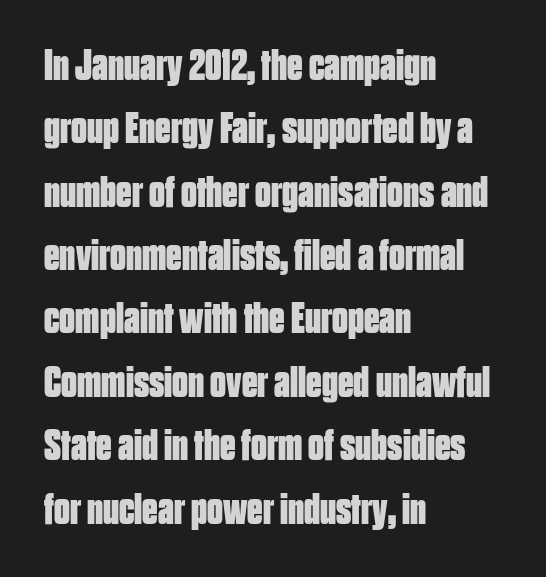
Posture: straight, roman, zero tilt. Letter spacing: default. Bare-footed words on every line. This rendering employs a face without finishing strokes, i.e., a sans-serif.
